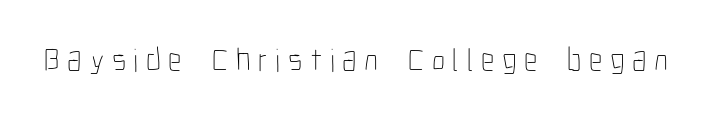
{"italic": "no", "bold": "no", "weight": "thin", "width": "condensed", "stroke_contrast": "low", "x_height": "medium", "monospaced": "no", "underline": "no", "letter_spacing": "wide", "letter_spacing_em": 0.23, "glyph_px": 33}
